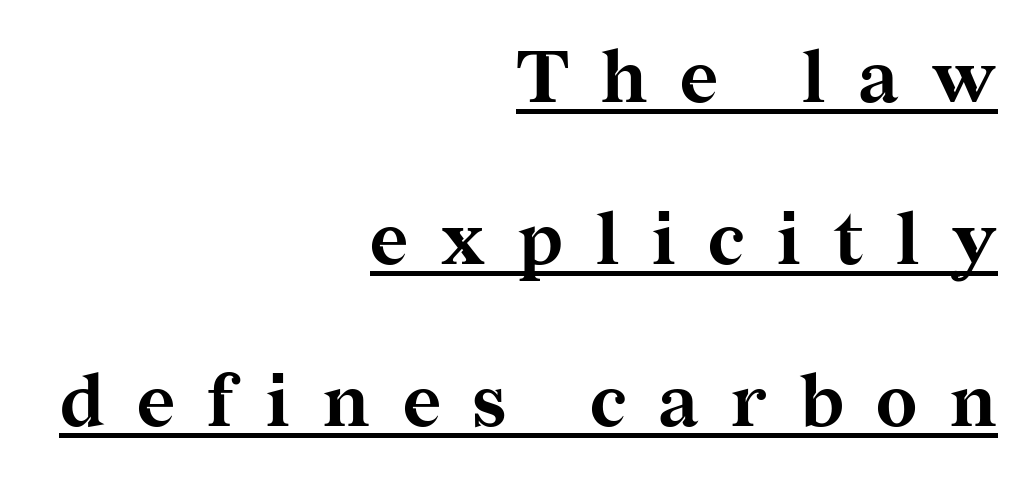
Q: Is the text bold? A: Yes.
Q: Is the text italic (slanted)? A: No, it is upright.
Q: Is the typeface a serif or a sans-serif typeface? A: Serif.
Q: Is the text underlined? A: Yes.
Q: How is the paragraph aligned? A: Right-aligned.
Q: Is the spacing between letters normal or unusually wide? A: Unusually wide.
Q: Is the spacing between lines tight, normal or loose? A: Loose.
Q: Width (condensed, normal, or wide)? A: Normal.
Q: Stroke contrast? A: Medium.
Q: x-height? A: Medium.
Q: Monospaced? A: No.
